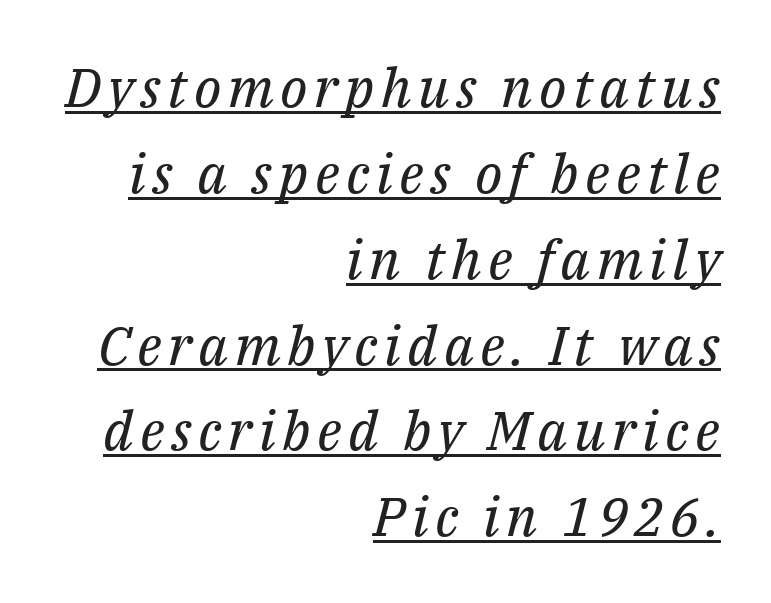
The image shows 54 px regular-weight serif type, italic (leaning right); set right-aligned, normal line spacing (1.59x), underlined; medium stroke contrast and a medium x-height.
